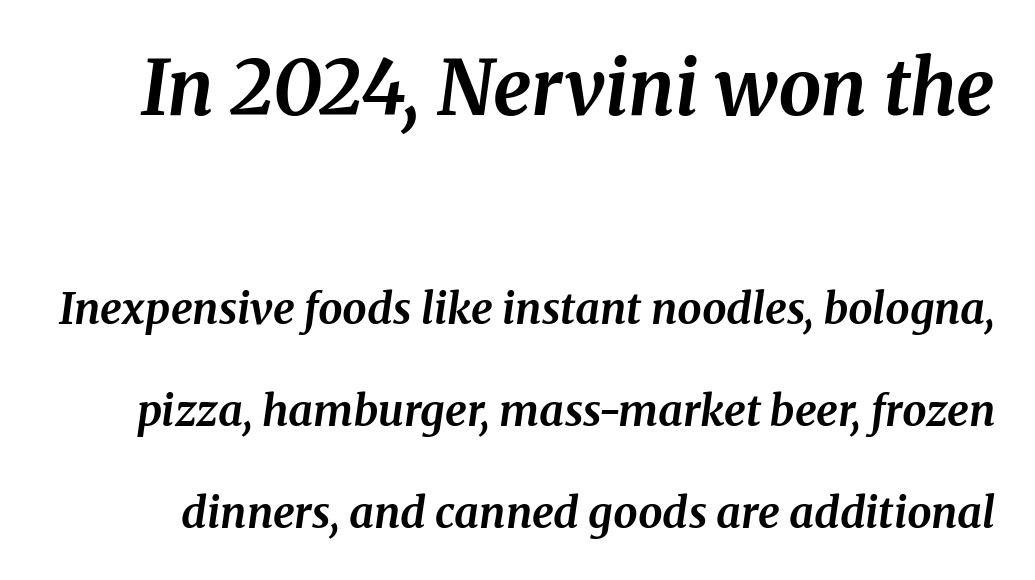
Large over small — that's the arrangement of the two blocks here. Vertically, the passage feels expansive, rows floating well apart. Nobody touched the tracking dial on this one. The rendering uses natural spacing where letterforms have individual widths. Strokes here are thick enough to call this a true bold. The foot of each line stays bare and open.
